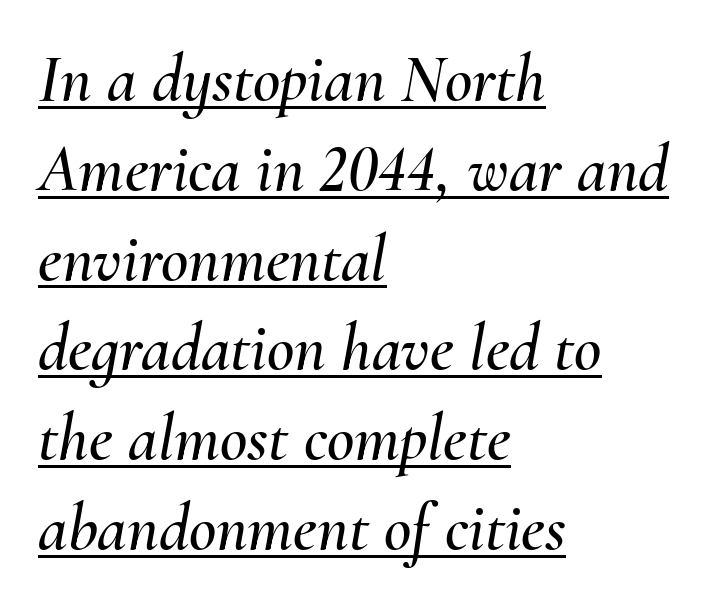
Q: Is the text italic (slanted)? A: Yes, it leans right by about 10 degrees.
Q: Is the text underlined? A: Yes.
Q: How is the paragraph aligned? A: Left-aligned.
Q: Is the spacing between letters normal or unusually wide? A: Normal.
Q: Is the spacing between lines tight, normal or loose? A: Normal.
Q: Width (condensed, normal, or wide)? A: Normal.
Q: Stroke contrast? A: Medium.
Q: x-height? A: Small.
Q: Monospaced? A: No.
